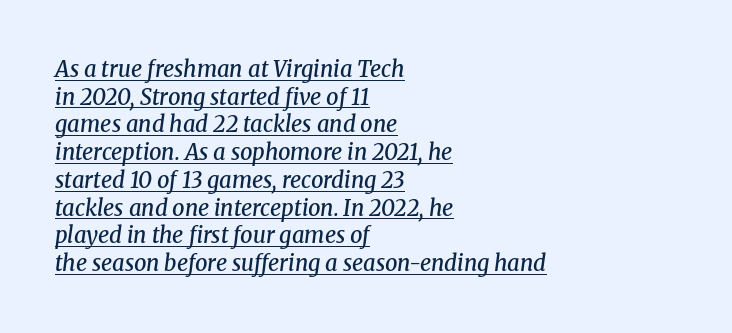
{"italic": "yes", "lean": "right", "slant_degrees": 8, "bold": "semi", "underline": "yes", "align": "left", "line_spacing": "normal", "line_spacing_ratio": 1.26, "letter_spacing": "normal", "letter_spacing_em": 0.0, "glyph_px": 22}
